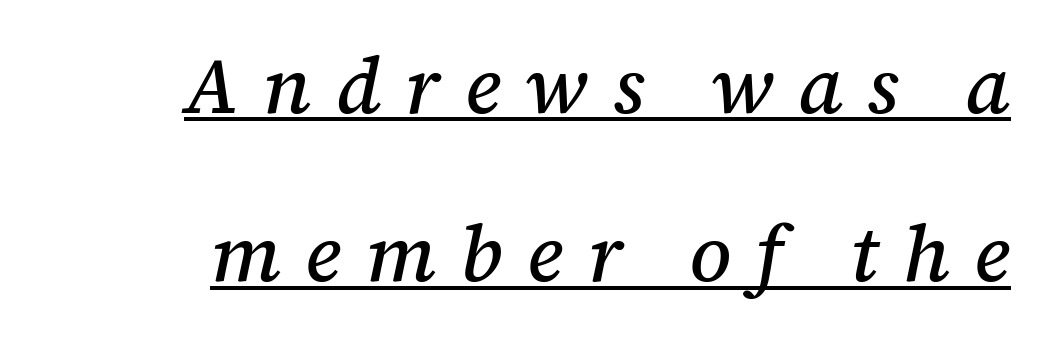
Is this a fixed-width face? No — the glyphs have proportional, varying widths. Visually the block forms a straight wall on the right and a jagged coastline on the left. There is plenty of visible air inserted between adjacent glyphs. Small tapered or slab feet sit at the stroke ends, so this counts as serif. There's an unmistakable incline to the writing here.
